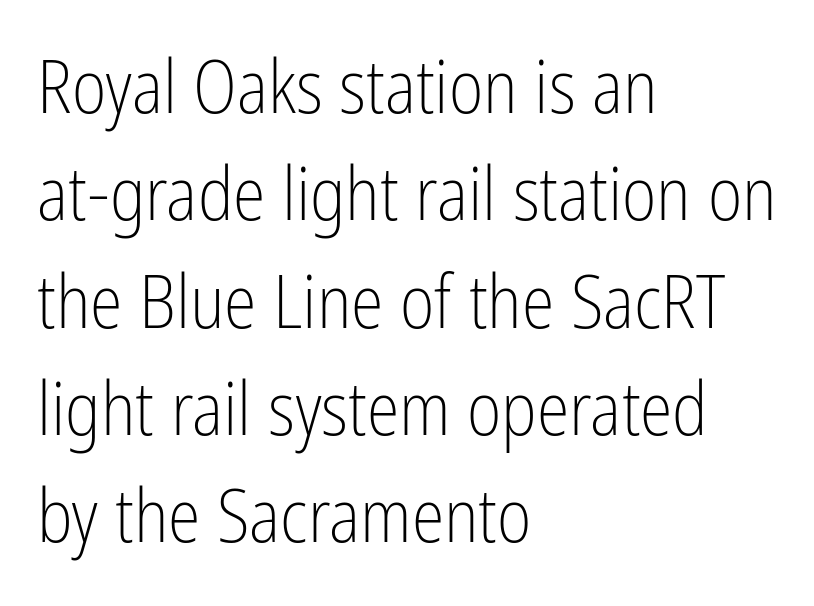
One glance says typical: line gaps are just what's usual. Descenders hang freely into open space. If you drew a line through each stem, it would be perfectly vertical. Character widths vary here, with narrow letters taking less room than wide ones. The font family rendered here belongs to the sans-serif group. Weight: regular or lighter.
